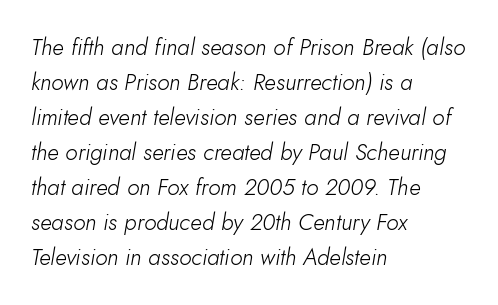
The glyphs look as if they've been sheared to an angle. Horizontal bands of white between lines are of average thickness. No heavy texture on the line: the type isn't bold. The rendering anchors every line to the left-hand side.
